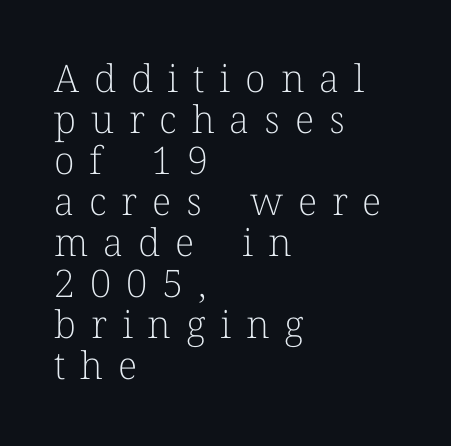
Q: Is the text bold? A: No.
Q: Is the text italic (slanted)? A: No, it is upright.
Q: Is the typeface a serif or a sans-serif typeface? A: Serif.
Q: Is the text underlined? A: No.
Q: How is the paragraph aligned? A: Left-aligned.
Q: Is the spacing between letters normal or unusually wide? A: Unusually wide.
Q: Is the spacing between lines tight, normal or loose? A: Tight.
Q: Width (condensed, normal, or wide)? A: Normal.
Q: Stroke contrast? A: Low.
Q: x-height? A: Medium.
Q: Monospaced? A: No.
